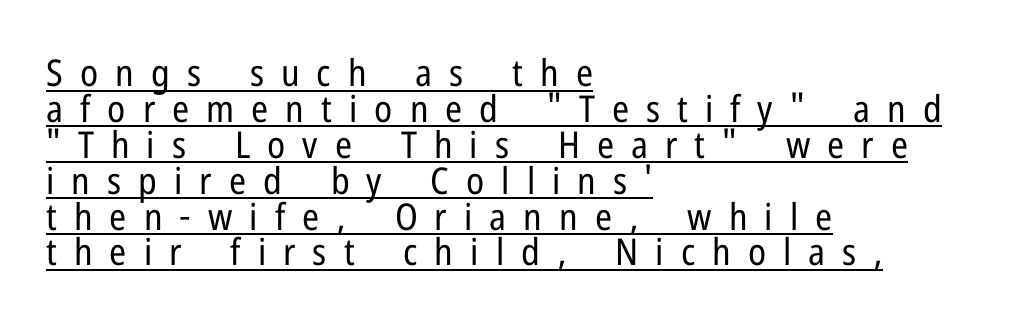
{"serif": "no", "italic": "no", "bold": "no", "weight": "regular", "width": "condensed", "stroke_contrast": "low", "x_height": "medium", "monospaced": "no", "underline": "yes", "align": "left", "line_spacing": "tight", "line_spacing_ratio": 0.97, "letter_spacing": "wide", "letter_spacing_em": 0.46, "glyph_px": 37}
